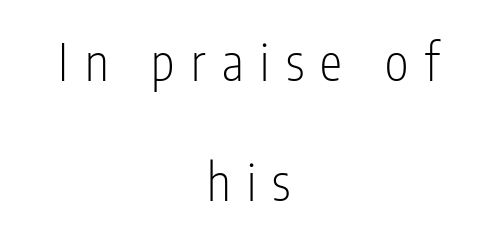
The image shows 50 px light, condensed sans-serif type, upright; set centered, loose line spacing (2.41x), unusually wide letter spacing (+0.33 em), not underlined; low stroke contrast and a medium x-height.
